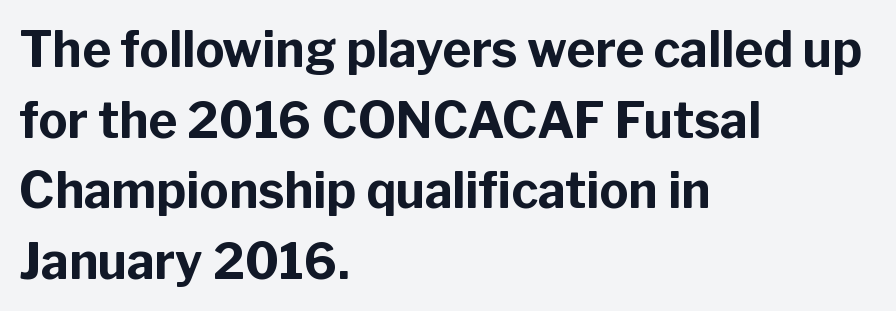
Q: Is the text bold? A: Yes.
Q: Is the text italic (slanted)? A: No, it is upright.
Q: Is the typeface a serif or a sans-serif typeface? A: Sans-serif.
Q: Is the text underlined? A: No.
Q: How is the paragraph aligned? A: Left-aligned.
Q: Is the spacing between letters normal or unusually wide? A: Normal.
Q: Is the spacing between lines tight, normal or loose? A: Normal.
Q: Width (condensed, normal, or wide)? A: Normal.
Q: Stroke contrast? A: Low.
Q: x-height? A: Medium.
Q: Monospaced? A: No.
